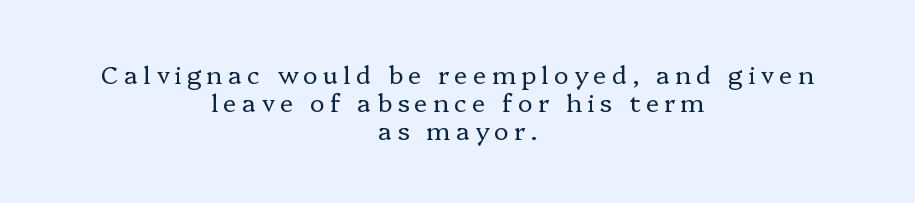
Inter-character spacing is expanded well beyond the font's built-in metrics. Compared with a flush-left layout, this one balances lines on the center instead. Underlining? Definitely not there. Weight: regular or lighter.
